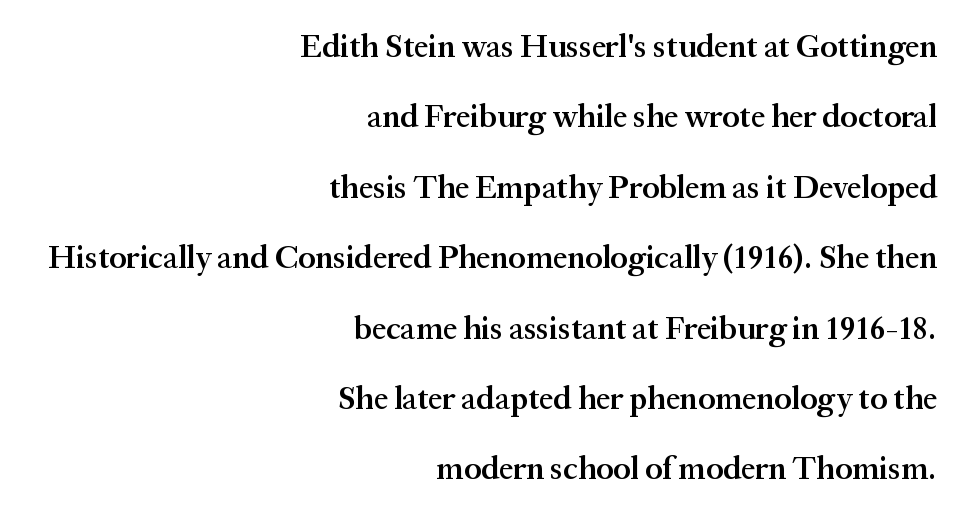
The image shows 32 px semibold serif type, upright; set right-aligned, loose line spacing (2.2x), normal letter spacing, not underlined; medium stroke contrast and a medium x-height.
